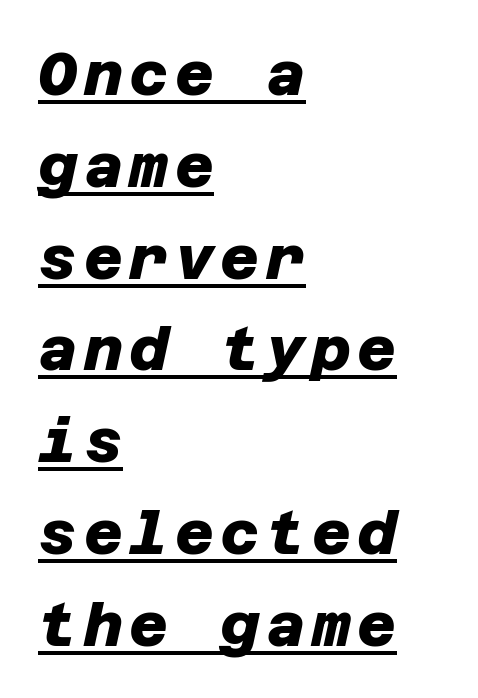
Q: Is the text bold? A: Yes.
Q: Is the typeface a serif or a sans-serif typeface? A: Sans-serif.
Q: Is the text underlined? A: Yes.
Q: How is the paragraph aligned? A: Left-aligned.
Q: Is the spacing between lines tight, normal or loose? A: Normal.
Q: Width (condensed, normal, or wide)? A: Normal.
Q: Stroke contrast? A: Low.
Q: x-height? A: Large.
